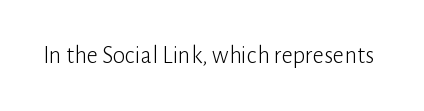
The rendering keeps characters at their native spacing. The font sits on the lighter half of the weight spectrum, regular included. Quick note: underline off. Is there any slant? The stems are plumb.
